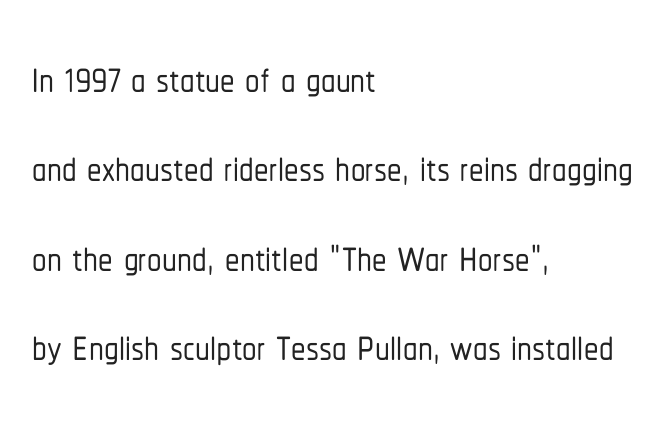
The image shows 58 px condensed sans-serif type, upright; set left-aligned, normal line spacing (1.54x), normal letter spacing, not underlined; low stroke contrast and a medium x-height.
